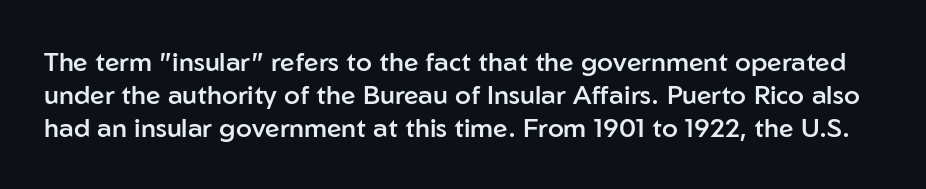
Each new line begins a customary step beneath the previous one. Letters rest on an invisible, unmarked baseline. You could call the tracking neutral — neither tight nor loose. Every letter is mildly thick-stroked: semibold rather than bold.
